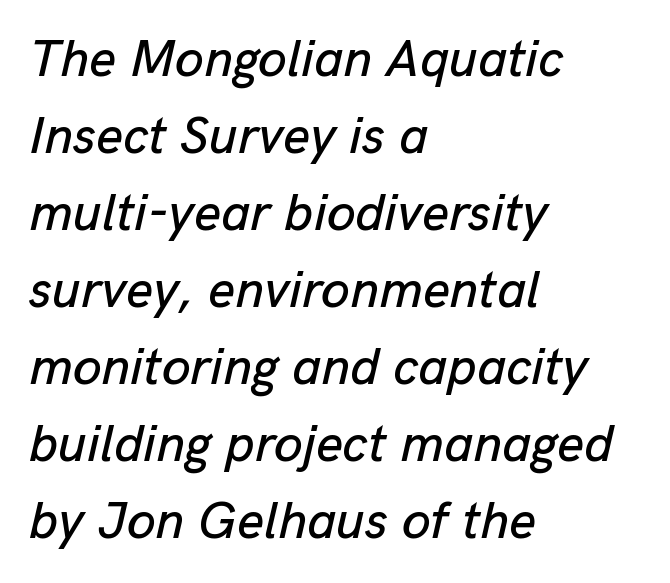
Students, note that the glyphs here touch the page at normal intervals. The face used here has a pronounced slope to its letters. The gap between lines stays unmarked. Visually the block forms a straight wall on the left and a jagged coastline on the right. Think of a printed novel: that variable character pitch is what you see here. The block of text has a typical density, with ordinary space between rows.
